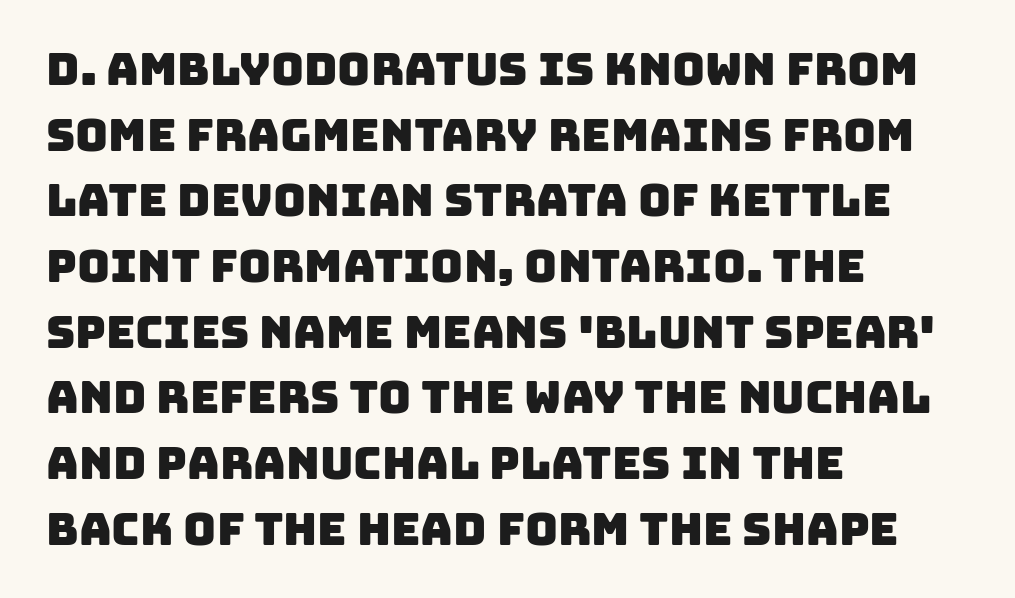
Q: Is the typeface a serif or a sans-serif typeface? A: Sans-serif.
Q: Is the text underlined? A: No.
Q: How is the paragraph aligned? A: Left-aligned.
Q: Is the spacing between letters normal or unusually wide? A: Normal.
Q: Is the spacing between lines tight, normal or loose? A: Normal.
Q: Width (condensed, normal, or wide)? A: Normal.
Q: Stroke contrast? A: Low.
Q: x-height? A: Large.
Q: Monospaced? A: No.
